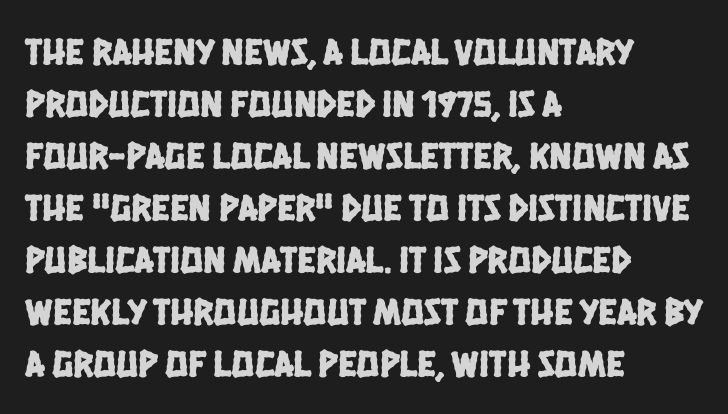
{"serif": "no", "width": "condensed", "stroke_contrast": "low", "x_height": "large", "monospaced": "no", "underline": "no", "align": "left", "line_spacing": "normal", "line_spacing_ratio": 1.37, "letter_spacing": "normal", "letter_spacing_em": 0.0, "glyph_px": 38}
